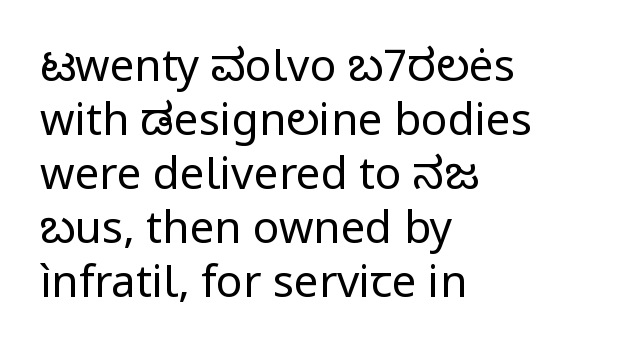
Caption: multi-line text, flush left, ragged right. The rendering uses natural spacing where letterforms have individual widths. Every character sits straight up, as roman type does. Rule under the text: the space is simply empty. Check where the strokes stop: nothing finishes them off — pure sans.
